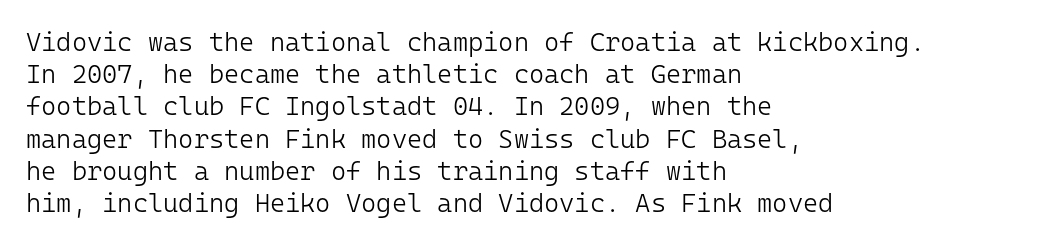
Q: Is the text bold? A: No.
Q: Is the text italic (slanted)? A: No, it is upright.
Q: Is the text underlined? A: No.
Q: How is the paragraph aligned? A: Left-aligned.
Q: Is the spacing between letters normal or unusually wide? A: Normal.
